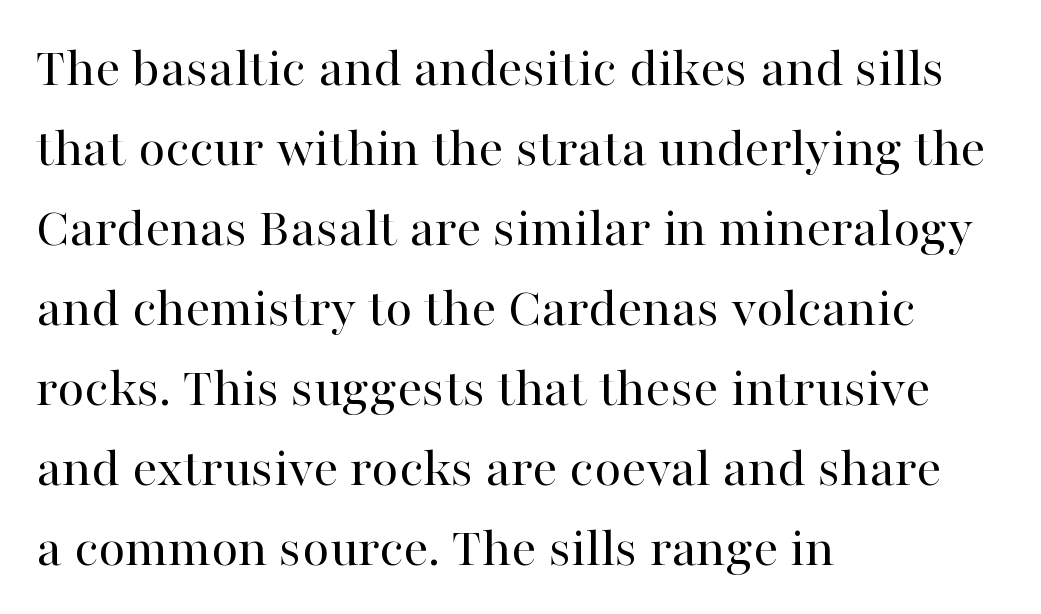
Q: Is the text bold? A: No.
Q: Is the text italic (slanted)? A: No, it is upright.
Q: Is the typeface a serif or a sans-serif typeface? A: Serif.
Q: Is the text underlined? A: No.
Q: How is the paragraph aligned? A: Left-aligned.
Q: Is the spacing between letters normal or unusually wide? A: Normal.
Q: Is the spacing between lines tight, normal or loose? A: Normal.
Q: Width (condensed, normal, or wide)? A: Normal.
Q: Stroke contrast? A: High.
Q: x-height? A: Medium.
Q: Monospaced? A: No.
